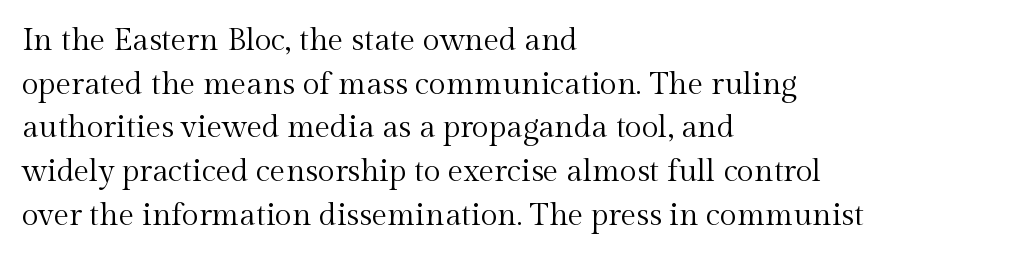
Stems here are at most as thick as an everyday book face. Note the varied advance widths — an 'i' is clearly narrower than an 'm'. The foot of each line stays bare and open. The vertical gap from one line to the next is medium. Letter spacing: default.
